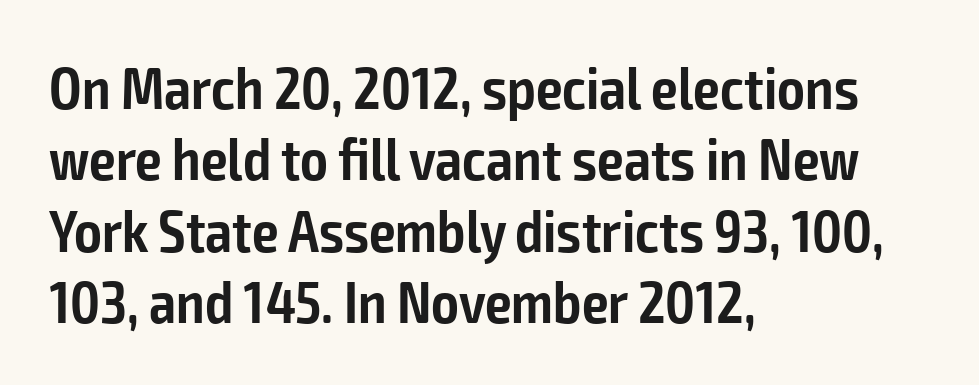
You could call the tracking neutral — neither tight nor loose. On the weight axis this lands at semibold, roughly 600. Bare-footed words on every line. Italic: no, the glyphs are upright roman. A typesetter would label this face a sans.
